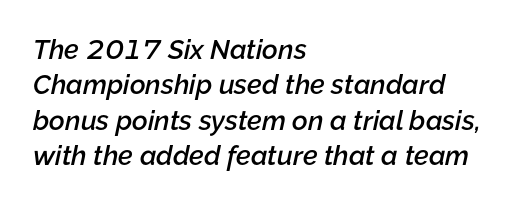
Lines of text with bare space underneath. Style check: oblique. The font is running at a semibold setting, under full bold. The rag falls on the right side of this text block.
